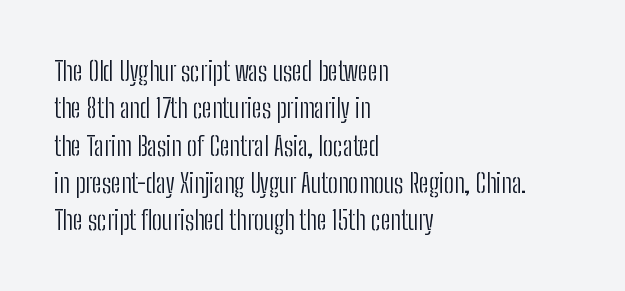
The image shows 27 px text type, upright; set left-aligned, normal line spacing (1.38x), normal letter spacing, not underlined.
